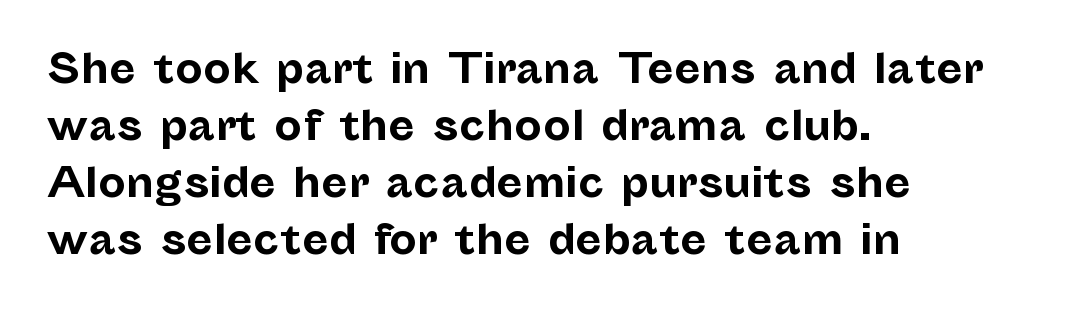
Posture: straight, roman, zero tilt. Type without underlining. Chunky letters — that's bold for sure. Whoever set this chose a conventional vertical rhythm. A typesetter would label this face a sans.
